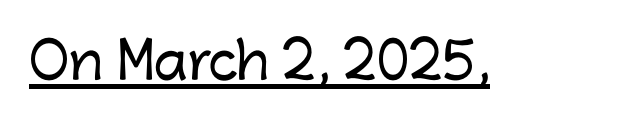
{"serif": "no", "italic": "no", "width": "normal", "stroke_contrast": "low", "x_height": "medium", "monospaced": "no", "underline": "yes", "letter_spacing": "normal", "letter_spacing_em": 0.0, "glyph_px": 50}
